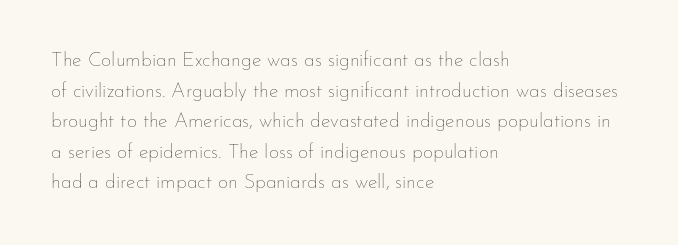
{"italic": "no", "bold": "no", "underline": "no", "align": "left", "line_spacing": "normal", "line_spacing_ratio": 1.53, "letter_spacing": "normal", "letter_spacing_em": 0.0, "glyph_px": 20}
